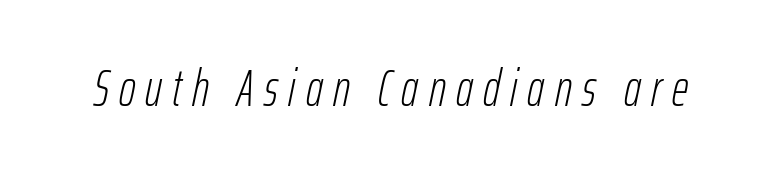
Q: Is the text bold? A: No.
Q: Is the text italic (slanted)? A: Yes, it leans right by about 12 degrees.
Q: Is the text underlined? A: No.
Q: Is the spacing between letters normal or unusually wide? A: Unusually wide.
Q: Width (condensed, normal, or wide)? A: Condensed.
Q: Stroke contrast? A: Low.
Q: x-height? A: Medium.
Q: Monospaced? A: No.
